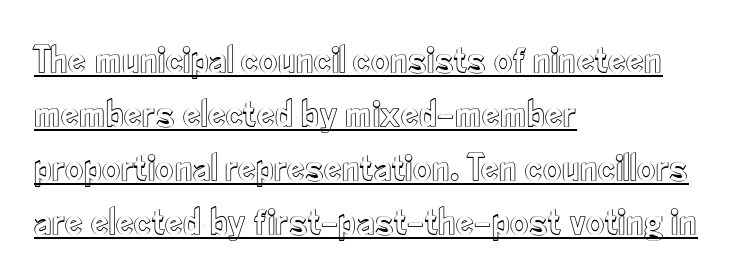
{"italic": "no", "width": "condensed", "x_height": "small", "monospaced": "no", "underline": "yes", "align": "left", "line_spacing": "normal", "line_spacing_ratio": 1.35, "letter_spacing": "normal", "letter_spacing_em": 0.0, "glyph_px": 40}
